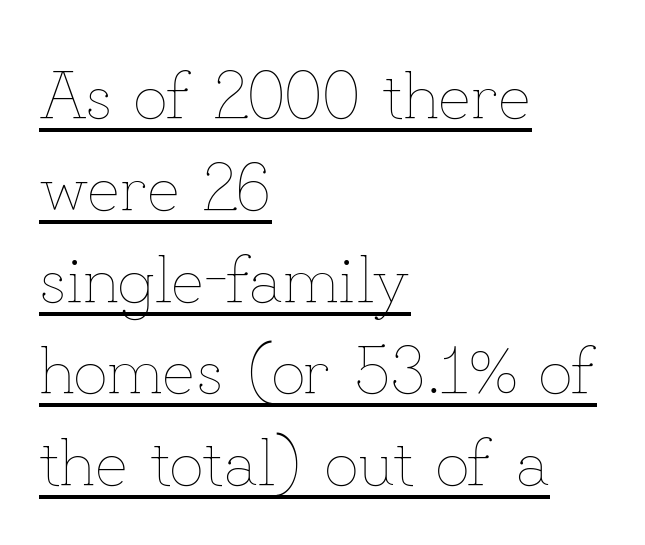
The image shows 68 px thin type, upright; set left-aligned, normal line spacing (1.35x), normal letter spacing, underlined; low stroke contrast and a small x-height.
